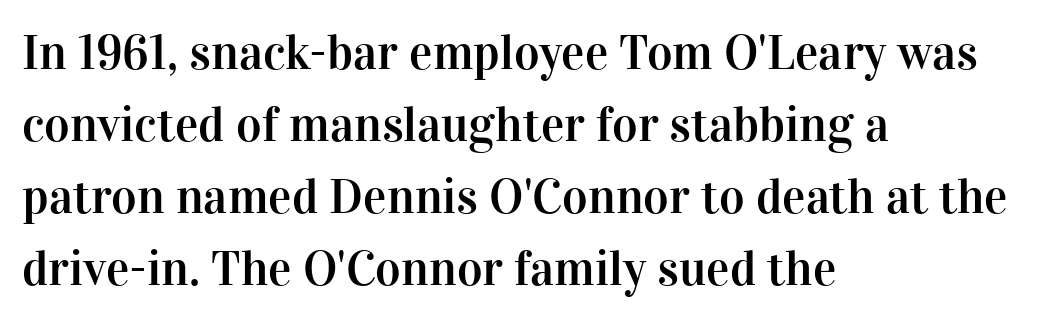
Underline: absent. The letters sit at their default tracking, neither squeezed nor spread. Are there feet on the stems? There are — it's a serif. The leading is moderate, giving the passage an even texture.
